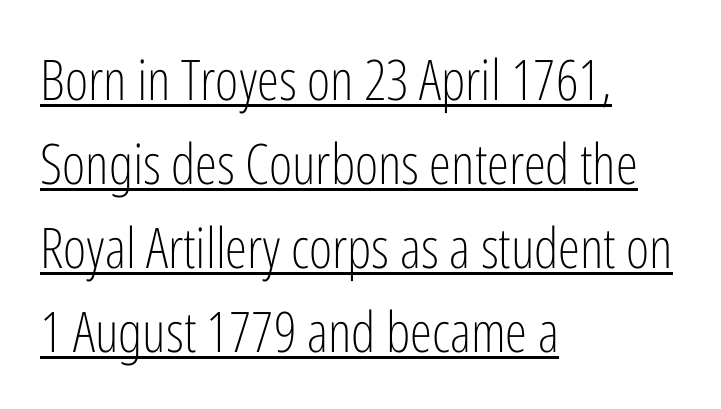
The image shows 56 px light, condensed sans-serif type, upright; set left-aligned, normal line spacing (1.5x), normal letter spacing, underlined; low stroke contrast and a medium x-height.
